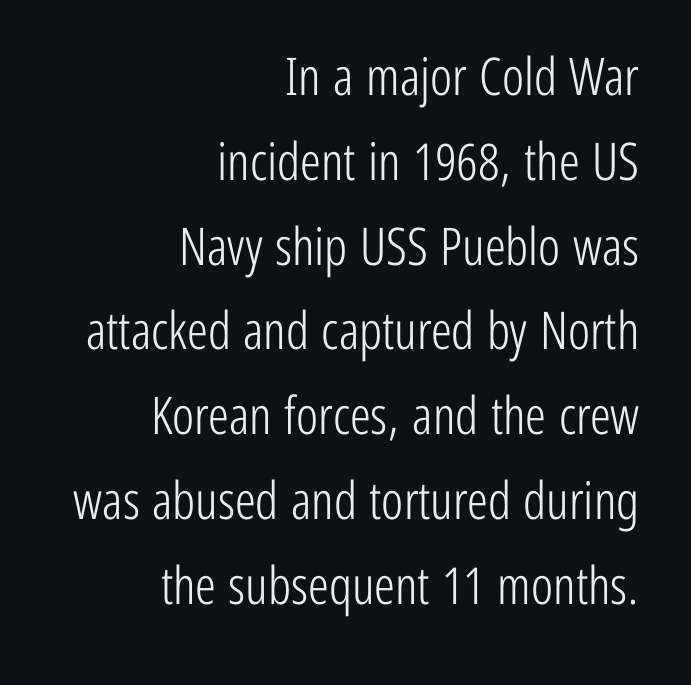
Q: Is the text bold? A: No.
Q: Is the text italic (slanted)? A: No, it is upright.
Q: Is the typeface a serif or a sans-serif typeface? A: Sans-serif.
Q: Is the text underlined? A: No.
Q: How is the paragraph aligned? A: Right-aligned.
Q: Is the spacing between letters normal or unusually wide? A: Normal.
Q: Is the spacing between lines tight, normal or loose? A: Normal.
Q: Width (condensed, normal, or wide)? A: Condensed.
Q: Stroke contrast? A: Low.
Q: x-height? A: Medium.
Q: Monospaced? A: No.
